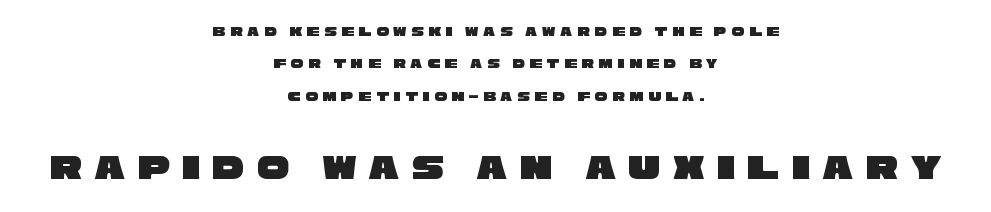
The image shows 36 px wide sans-serif type; set centered, loose line spacing (2.32x), unusually wide letter spacing (+0.34 em), not underlined; the second (bottom) block is 2.57x larger; low stroke contrast and a large x-height.
